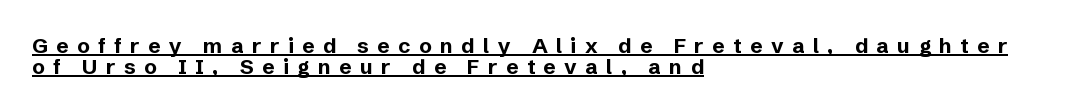
{"italic": "no", "bold": "yes", "underline": "yes", "align": "left", "line_spacing": "tight", "line_spacing_ratio": 1.0, "letter_spacing": "wide", "letter_spacing_em": 0.4, "glyph_px": 21}
